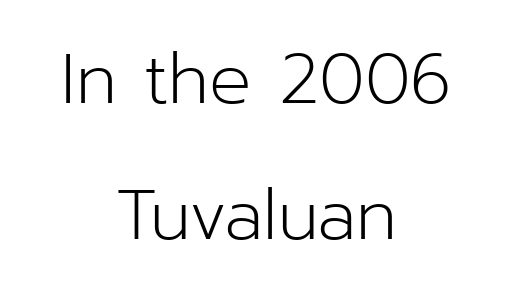
This rendering leaves character spacing at its baseline value. Clear beneath every line of the passage. Reading down the block, each line starts at a different indent, mirrored at its end. The passage shown is typed in a proportional face where columns would drift. The designer dialed line spacing up above the default. Letterform terminals end flat and unadorned throughout the passage.
